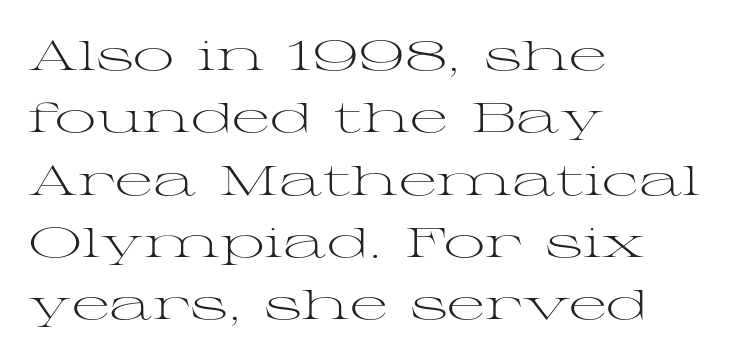
Q: Is the text bold? A: No.
Q: Is the text italic (slanted)? A: No, it is upright.
Q: Is the typeface a serif or a sans-serif typeface? A: Serif.
Q: Is the text underlined? A: No.
Q: How is the paragraph aligned? A: Left-aligned.
Q: Is the spacing between letters normal or unusually wide? A: Normal.
Q: Is the spacing between lines tight, normal or loose? A: Normal.
Q: Width (condensed, normal, or wide)? A: Wide.
Q: Stroke contrast? A: Medium.
Q: x-height? A: Medium.
Q: Monospaced? A: No.
